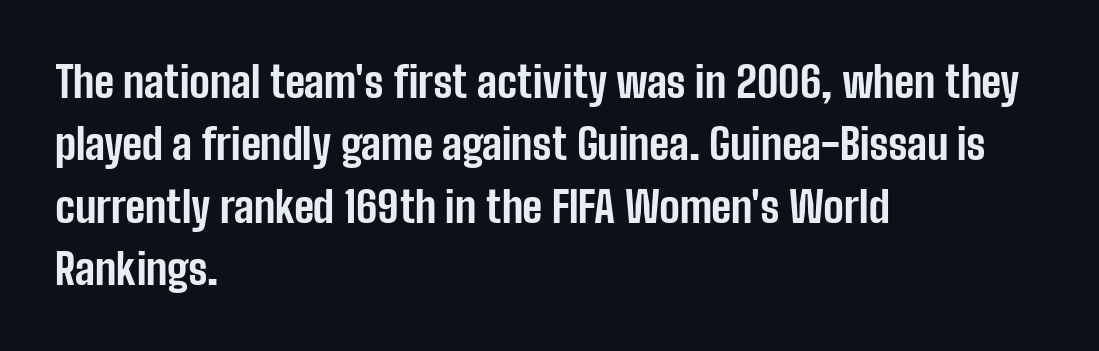
{"serif": "no", "italic": "no", "bold": "yes", "weight": "bold", "width": "condensed", "stroke_contrast": "low", "x_height": "medium", "monospaced": "no", "underline": "no", "align": "left", "line_spacing": "normal", "line_spacing_ratio": 1.45, "letter_spacing": "normal", "letter_spacing_em": 0.0, "glyph_px": 43}
